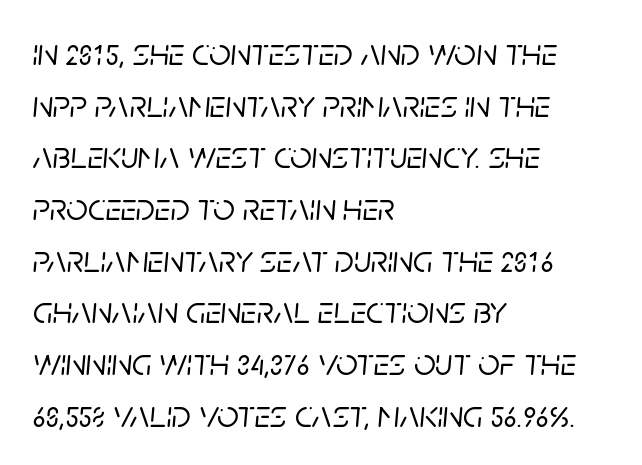
The image shows 38 px text type, italic (leaning right); set left-aligned, normal line spacing (1.36x), normal letter spacing, not underlined; low stroke contrast and a large x-height.
